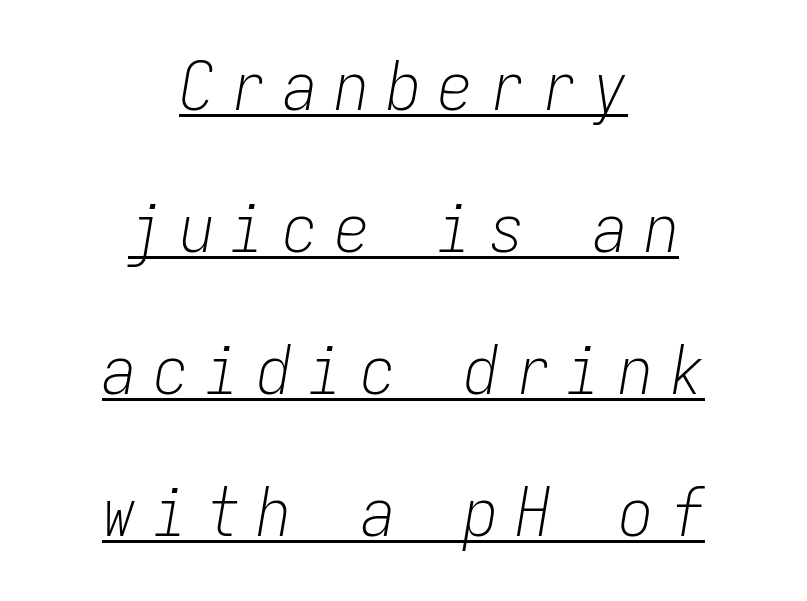
Q: Is the text bold? A: No.
Q: Is the text italic (slanted)? A: Yes, it leans right by about 9 degrees.
Q: Is the text underlined? A: Yes.
Q: How is the paragraph aligned? A: Centered.
Q: Is the spacing between letters normal or unusually wide? A: Unusually wide.
Q: Is the spacing between lines tight, normal or loose? A: Loose.
Q: Width (condensed, normal, or wide)? A: Condensed.
Q: Stroke contrast? A: Low.
Q: x-height? A: Medium.
Q: Monospaced? A: Yes.
